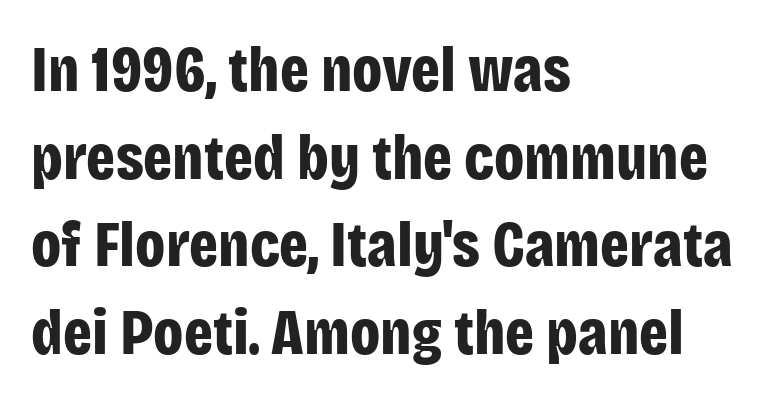
Q: Is the text bold? A: Yes.
Q: Is the text italic (slanted)? A: No, it is upright.
Q: Is the typeface a serif or a sans-serif typeface? A: Sans-serif.
Q: Is the text underlined? A: No.
Q: How is the paragraph aligned? A: Left-aligned.
Q: Is the spacing between letters normal or unusually wide? A: Normal.
Q: Is the spacing between lines tight, normal or loose? A: Normal.
Q: Width (condensed, normal, or wide)? A: Condensed.
Q: Stroke contrast? A: Low.
Q: x-height? A: Large.
Q: Monospaced? A: No.
